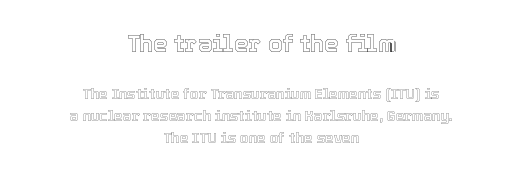
A typesetter would call this leading conventional body-copy spacing. Character size in the leading block exceeds that of the trailing block. The font's upright variant was chosen for this text. A typesetter would call this zero additional tracking. Just letters on the line, the space beneath them empty. Line starts and ends both wander, symmetrically.
